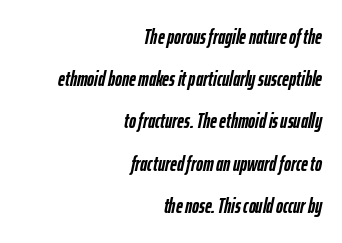
It's the slanting kind of type. These lines carry a lot of weight — the face is fully bold. Horizontal alignment here is rightward, an uncommon choice for prose. Caption: standard tracking, unaltered. Only glyphs here, with clear space below each row. The leading is generous, giving the passage an open texture.
